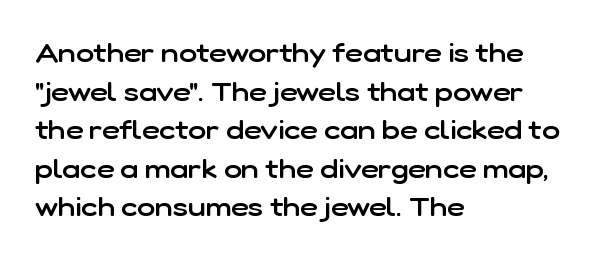
Q: Is the text bold? A: Semi-bold.
Q: Is the text italic (slanted)? A: No, it is upright.
Q: Is the text underlined? A: No.
Q: How is the paragraph aligned? A: Left-aligned.
Q: Is the spacing between letters normal or unusually wide? A: Normal.
Q: Is the spacing between lines tight, normal or loose? A: Normal.
